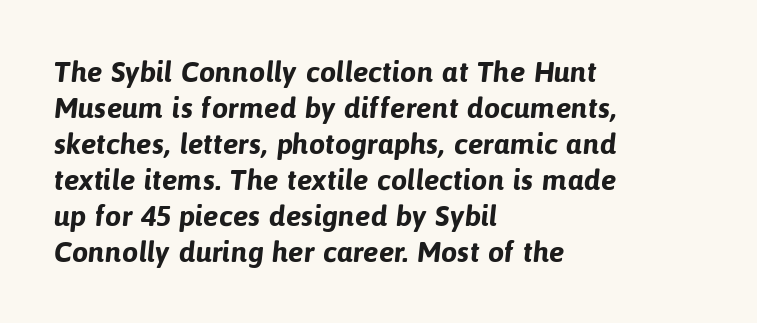
Q: Is the text bold? A: Yes.
Q: Is the typeface a serif or a sans-serif typeface? A: Sans-serif.
Q: Is the text underlined? A: No.
Q: How is the paragraph aligned? A: Left-aligned.
Q: Is the spacing between letters normal or unusually wide? A: Normal.
Q: Width (condensed, normal, or wide)? A: Normal.
Q: Stroke contrast? A: Low.
Q: x-height? A: Medium.
Q: Monospaced? A: No.
